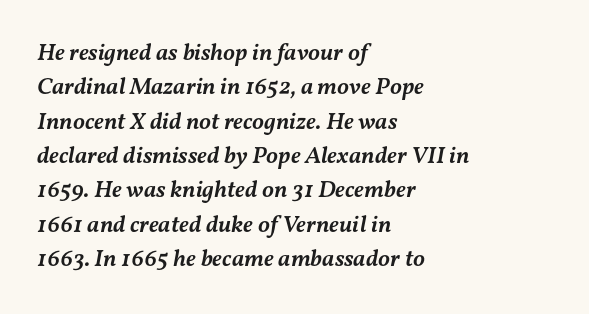
Notice how descenders clear the ascenders below comfortably — that's standard leading. Nothing unusual about the tracking: characters are spaced as the font intends. Decoration check: the copy has no underline. Typeset ragged right — the left edge is the straight one.
